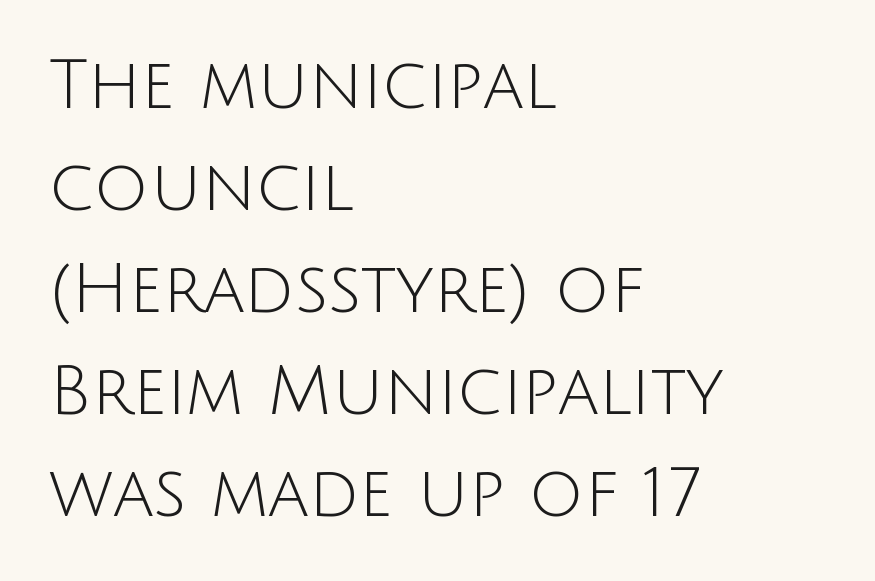
The image shows 68 px light sans-serif type, upright; set left-aligned, normal line spacing (1.5x), normal letter spacing, not underlined; low stroke contrast and a large x-height.
